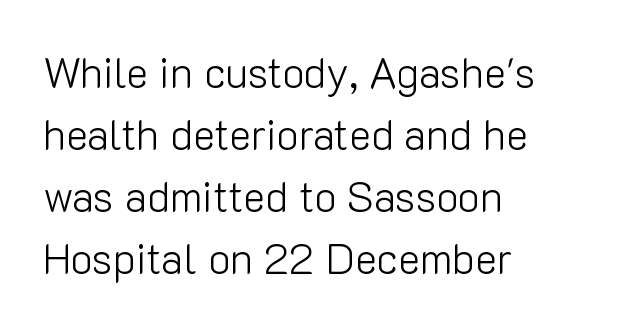
The image shows 42 px light sans-serif type, upright; set left-aligned, normal line spacing (1.48x), normal letter spacing, not underlined; low stroke contrast and a medium x-height.
